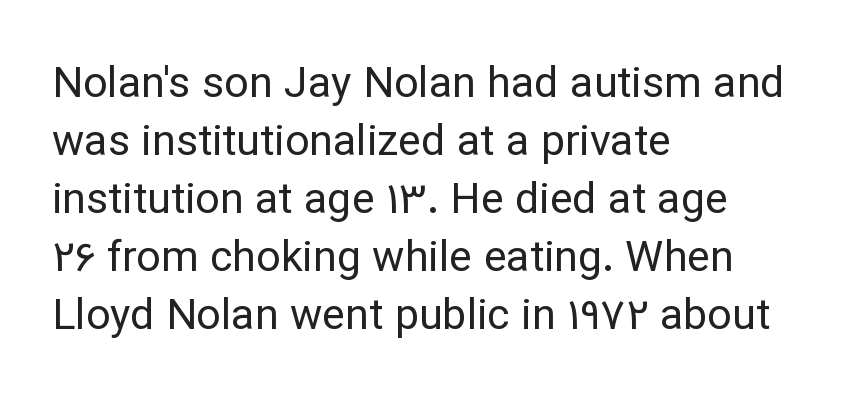
The image shows 43 px regular-weight sans-serif type, upright; set left-aligned, normal line spacing (1.35x), normal letter spacing, not underlined; low stroke contrast and a medium x-height.
